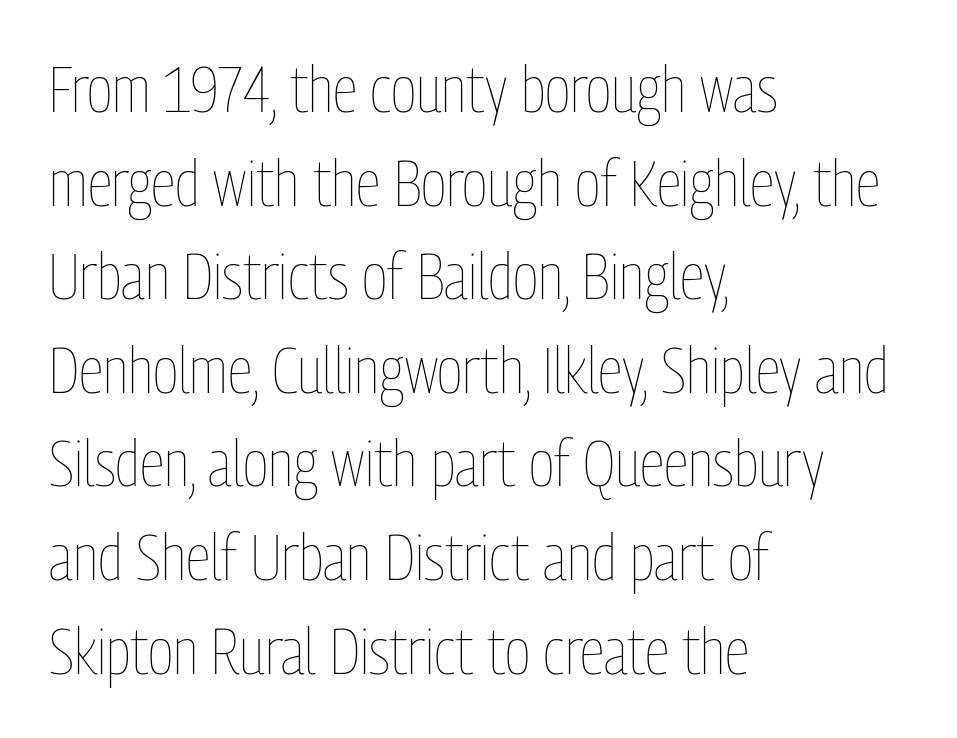
{"italic": "no", "bold": "no", "weight": "thin", "width": "condensed", "stroke_contrast": "low", "x_height": "medium", "monospaced": "no", "underline": "no", "align": "left", "line_spacing": "normal", "line_spacing_ratio": 1.44, "letter_spacing": "normal", "letter_spacing_em": 0.0, "glyph_px": 65}
